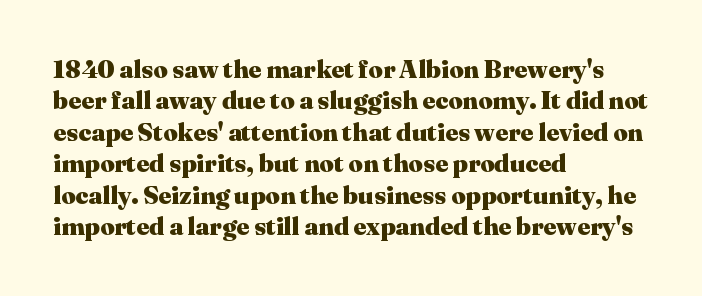
Horizontal alignment here is leftward, the default for most running prose. These lines were composed using upright roman letters. Quick note: underline off. Words appear dense and cohesive because spacing is normal. Honestly, the row spacing looks completely unremarkable. Heft: maximum for text — a bold.
